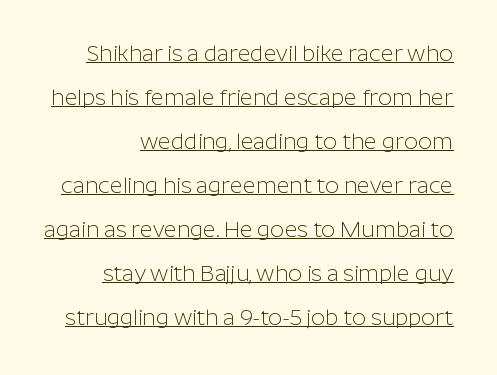
Q: Is the text bold? A: No.
Q: Is the text italic (slanted)? A: No, it is upright.
Q: Is the text underlined? A: Yes.
Q: Is the spacing between letters normal or unusually wide? A: Normal.
Q: Is the spacing between lines tight, normal or loose? A: Loose.
